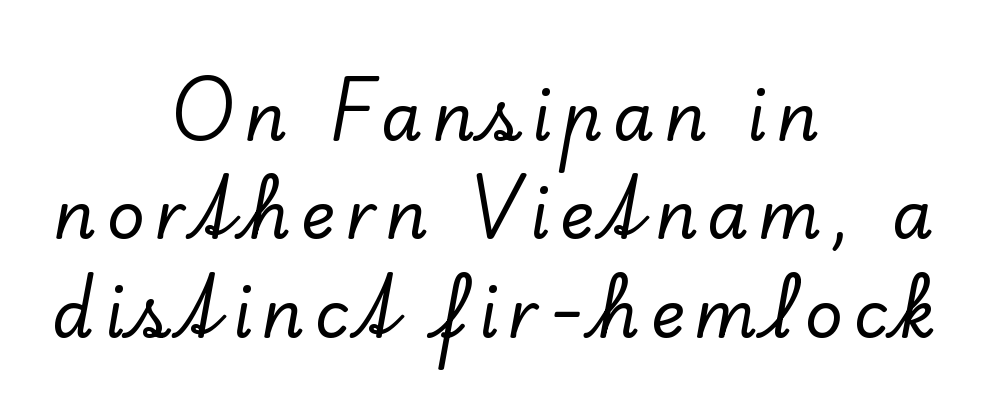
{"serif": "yes", "width": "normal", "stroke_contrast": "low", "x_height": "small", "monospaced": "no", "underline": "no", "align": "center", "line_spacing": "normal", "line_spacing_ratio": 1.49, "glyph_px": 66}
